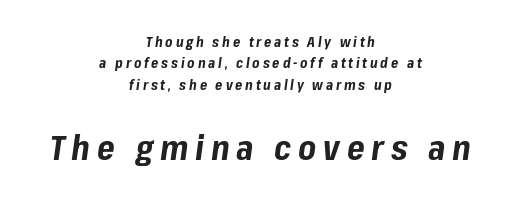
{"italic": "yes", "lean": "right", "slant_degrees": 8, "bold": "yes", "weight": "bold", "width": "normal", "stroke_contrast": "low", "x_height": "medium", "monospaced": "no", "underline": "no", "align": "center", "line_spacing": "normal", "line_spacing_ratio": 1.53, "letter_spacing": "wide", "letter_spacing_em": 0.2, "larger_block": "second", "size_ratio": 2.43, "glyph_px": 34}
